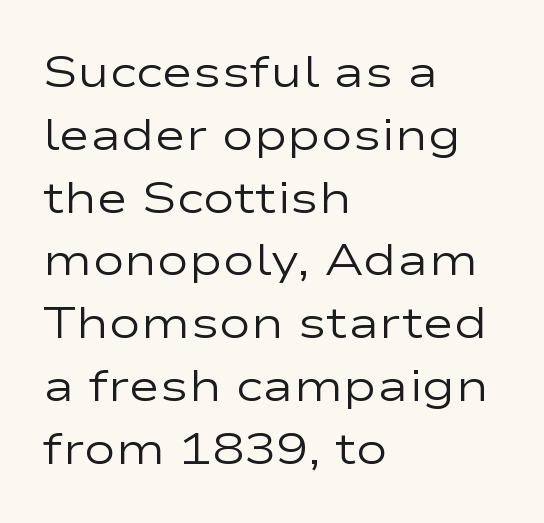
The image shows 43 px regular-weight, wide sans-serif type, upright; set left-aligned, normal line spacing (1.46x), normal letter spacing, not underlined; low stroke contrast and a medium x-height.
